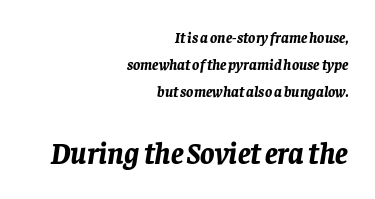
The image shows 30 px bold type, italic (leaning right); set right-aligned, line spacing 1.81x, normal letter spacing, not underlined; the second (bottom) block is 2.0x larger; low stroke contrast and a large x-height.
